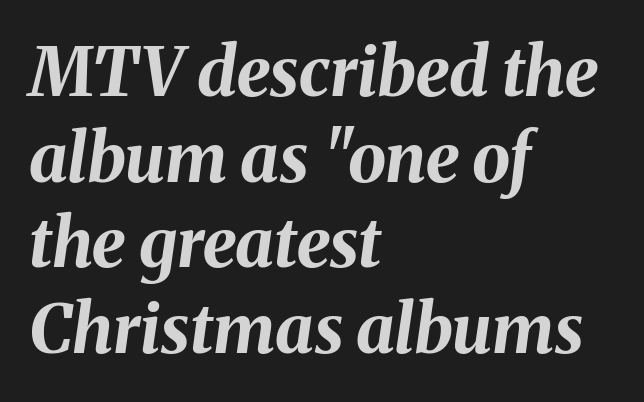
Q: Is the text bold? A: Yes.
Q: Is the text italic (slanted)? A: Yes, it leans right by about 8 degrees.
Q: Is the text underlined? A: No.
Q: How is the paragraph aligned? A: Left-aligned.
Q: Is the spacing between letters normal or unusually wide? A: Normal.
Q: Is the spacing between lines tight, normal or loose? A: Normal.
Q: Width (condensed, normal, or wide)? A: Normal.
Q: Stroke contrast? A: Medium.
Q: x-height? A: Medium.
Q: Monospaced? A: No.
